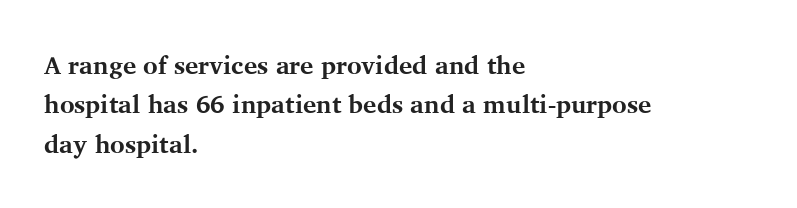
Evenly set lines give the paragraph a standard silhouette. Glance below the letters and you will spot only blank space. Typeset ragged right — the left edge is the straight one. This sample uses plain, unmodified letter spacing. Style check: upright. I'd describe the lettering as bold — thick and assertive.
